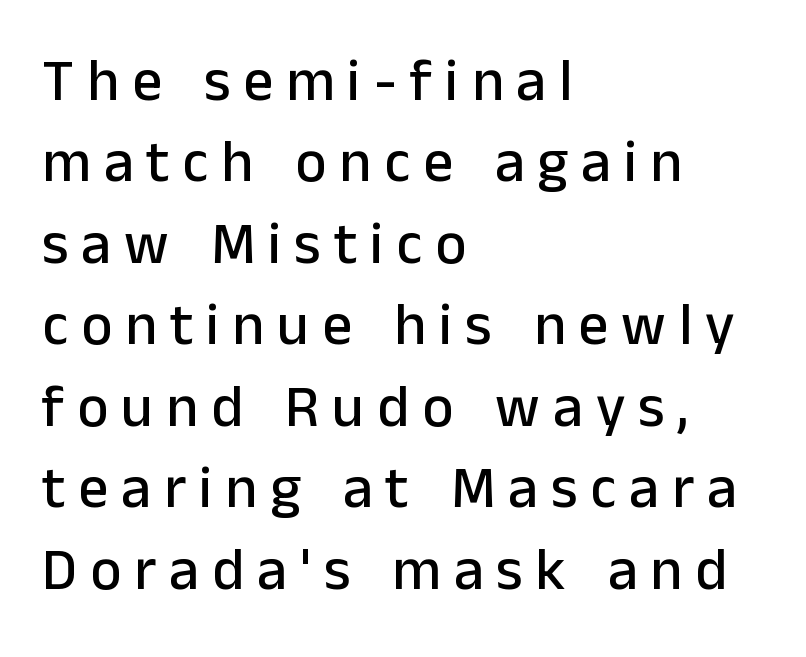
The image shows 59 px sans-serif type, upright; set left-aligned, normal line spacing (1.38x), unusually wide letter spacing (+0.22 em), not underlined; low stroke contrast and a medium x-height.
